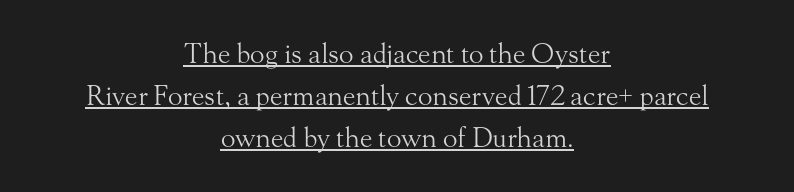
Q: Is the text bold? A: No.
Q: Is the text italic (slanted)? A: No, it is upright.
Q: Is the text underlined? A: Yes.
Q: How is the paragraph aligned? A: Centered.
Q: Is the spacing between letters normal or unusually wide? A: Normal.
Q: Is the spacing between lines tight, normal or loose? A: Normal.
